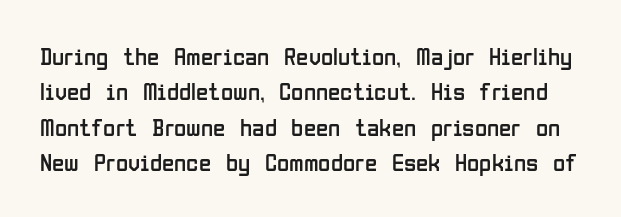
The line texture is even and compact thanks to regular tracking. Plain, unruled lines of type. The rendering uses a moderate line-height, typical for paragraphs. You can tell it's not italic because the verticals are truly vertical. The face looks like a standard text weight, possibly lighter.
